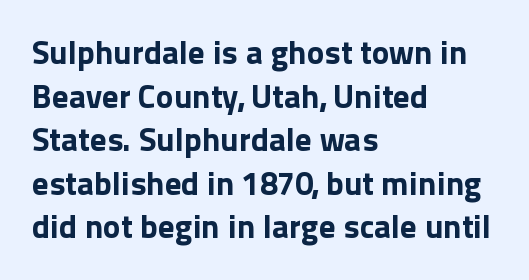
In terms of letterform style, serifs are entirely absent. The passage shown stacks its lines at a standard gap. This is heavy type, rendered in bold. Every row of glyphs begins at an identical x-position on the left. In terms of letterspacing, this is plain default setting.
